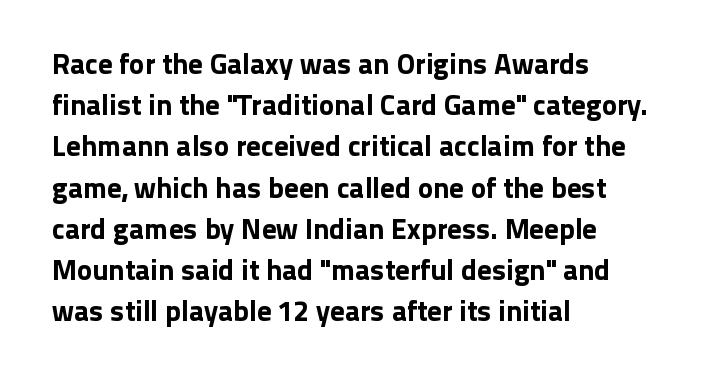
{"serif": "no", "italic": "no", "width": "normal", "stroke_contrast": "low", "x_height": "medium", "monospaced": "no", "underline": "no", "align": "left", "line_spacing": "normal", "line_spacing_ratio": 1.42, "letter_spacing": "normal", "letter_spacing_em": 0.0, "glyph_px": 29}
